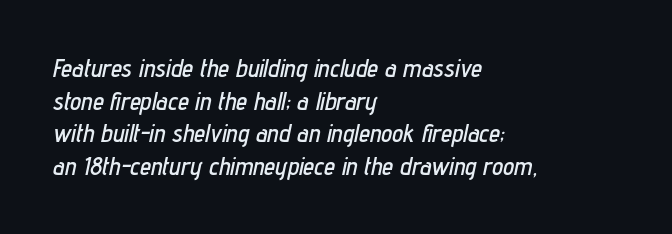
Q: Is the text italic (slanted)? A: Yes, it leans right by about 12 degrees.
Q: Is the text underlined? A: No.
Q: How is the paragraph aligned? A: Left-aligned.
Q: Is the spacing between letters normal or unusually wide? A: Normal.
Q: Is the spacing between lines tight, normal or loose? A: Normal.
